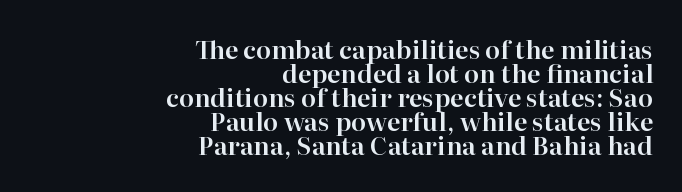
The image shows 25 px text type, upright; set right-aligned, tight line spacing (0.96x), normal letter spacing, not underlined.
